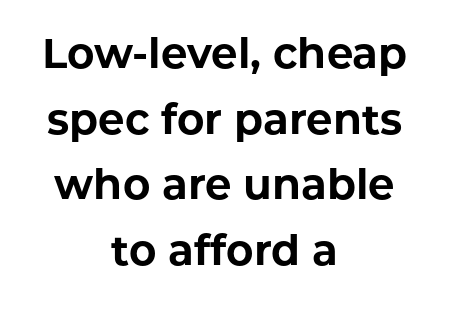
Is this a fixed-width face? No — the glyphs have proportional, varying widths. Notice how descenders clear the ascenders below comfortably — that's standard leading. Is this a sans? Yes — the strokes have no serifs. Check under the words: just untouched page.
